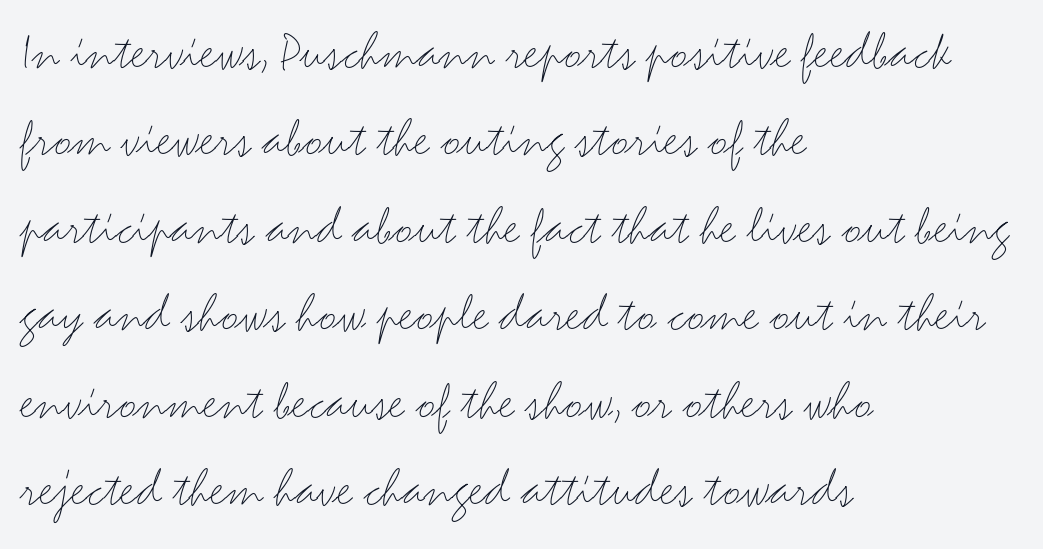
Q: Is the text bold? A: No.
Q: Is the text italic (slanted)? A: Yes.
Q: Is the typeface a serif or a sans-serif typeface? A: Sans-serif.
Q: Is the text underlined? A: No.
Q: How is the paragraph aligned? A: Left-aligned.
Q: Is the spacing between letters normal or unusually wide? A: Normal.
Q: Is the spacing between lines tight, normal or loose? A: Normal.
Q: Width (condensed, normal, or wide)? A: Wide.
Q: Stroke contrast? A: Medium.
Q: x-height? A: Small.
Q: Monospaced? A: No.
